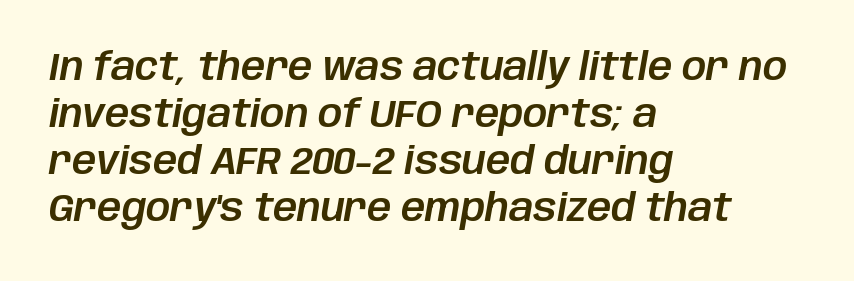
Teacher's note: observe the even left margin — that is flush-left alignment. The passage shown is typed in a proportional face where columns would drift. Lines of text with bare space underneath. The glyphs look as if they've been sheared to an angle. A typesetter would call this zero additional tracking.
